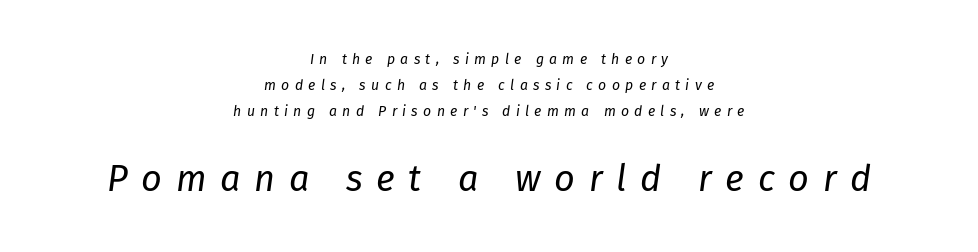
{"italic": "yes", "lean": "right", "slant_degrees": 8, "bold": "no", "weight": "regular", "width": "normal", "stroke_contrast": "low", "x_height": "medium", "monospaced": "no", "underline": "no", "align": "center", "line_spacing_ratio": 1.87, "letter_spacing": "wide", "letter_spacing_em": 0.38, "larger_block": "second", "size_ratio": 2.57, "glyph_px": 36}
